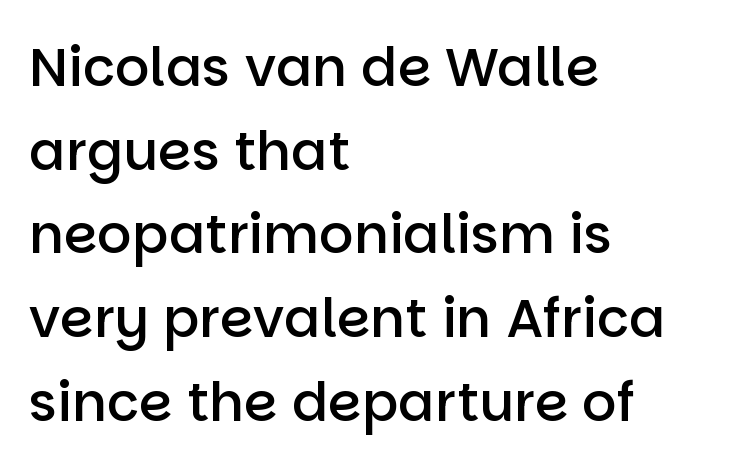
{"serif": "no", "italic": "no", "bold": "semi", "weight": "semibold", "width": "normal", "stroke_contrast": "low", "x_height": "large", "monospaced": "no", "underline": "no", "align": "left", "line_spacing": "normal", "line_spacing_ratio": 1.55, "letter_spacing": "normal", "letter_spacing_em": 0.0, "glyph_px": 54}
